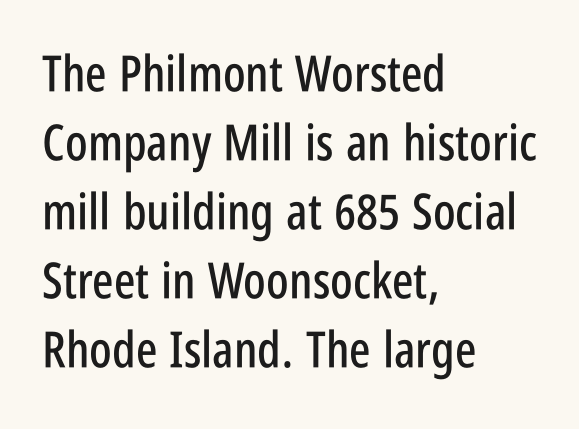
Varying glyph widths throughout — classic text-font behaviour. Nothing unusual about the tracking: characters are spaced as the font intends. Grotesque or geometric, the face here clearly has no serifs. Just letters on the line, the space beneath them empty. The leading is moderate, giving the passage an even texture.
